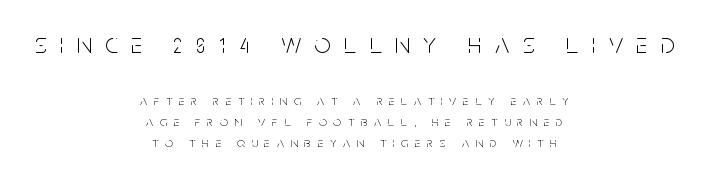
Q: Is the text bold? A: No.
Q: Is the text italic (slanted)? A: No, it is upright.
Q: Is the typeface a serif or a sans-serif typeface? A: Sans-serif.
Q: Is the text underlined? A: No.
Q: How is the paragraph aligned? A: Centered.
Q: Is the spacing between letters normal or unusually wide? A: Unusually wide.
Q: Is the spacing between lines tight, normal or loose? A: Normal.
Q: Which block of text is set in a larger size, the first (top) or the second (bottom)? A: The first (top) one.
Q: Width (condensed, normal, or wide)? A: Condensed.
Q: Stroke contrast? A: Low.
Q: x-height? A: Large.
Q: Monospaced? A: No.
